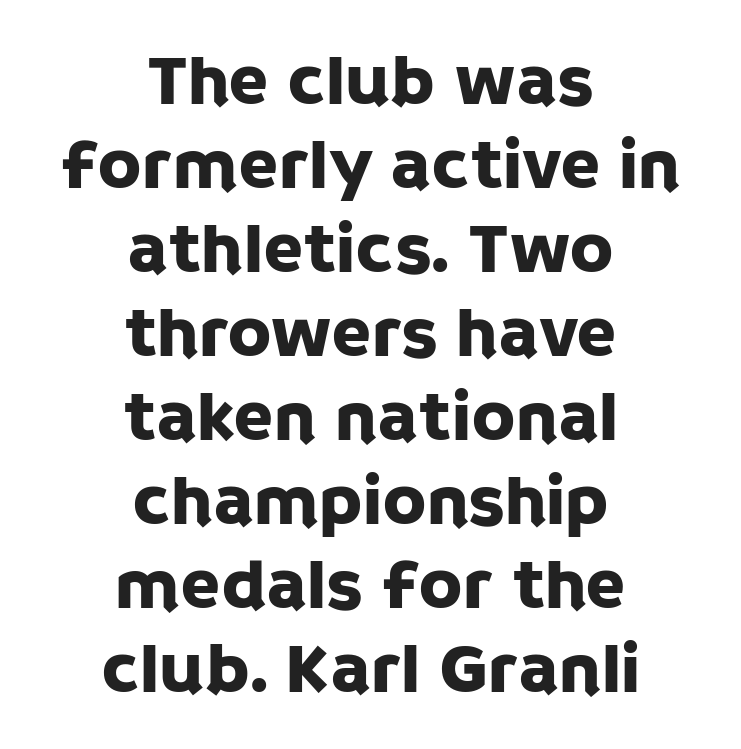
Q: Is the text italic (slanted)? A: No, it is upright.
Q: Is the typeface a serif or a sans-serif typeface? A: Sans-serif.
Q: Is the text underlined? A: No.
Q: How is the paragraph aligned? A: Centered.
Q: Is the spacing between letters normal or unusually wide? A: Normal.
Q: Is the spacing between lines tight, normal or loose? A: Tight.
Q: Width (condensed, normal, or wide)? A: Normal.
Q: Stroke contrast? A: Low.
Q: x-height? A: Large.
Q: Monospaced? A: No.
